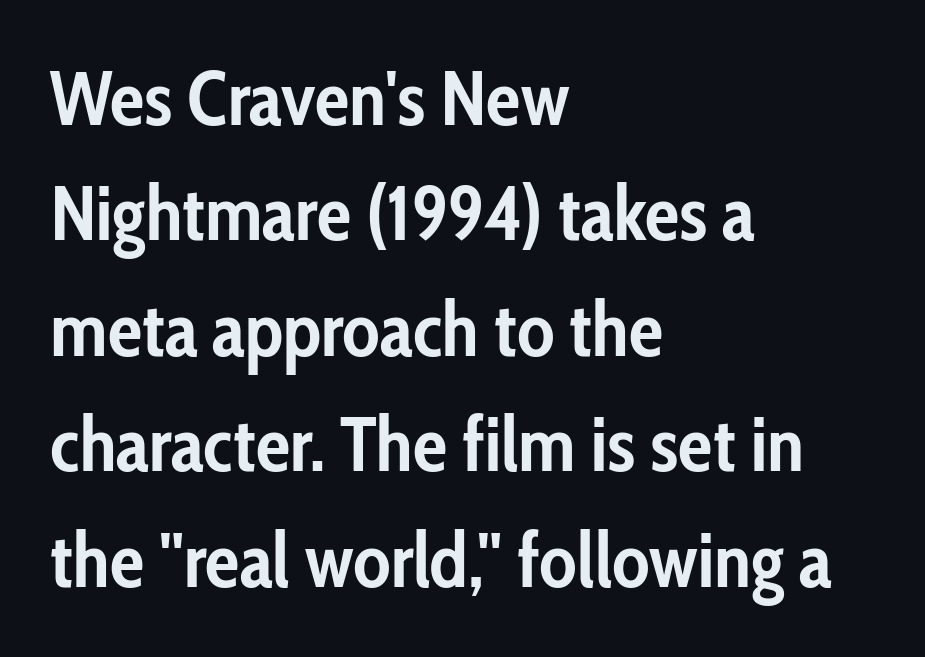
{"serif": "no", "italic": "no", "bold": "yes", "weight": "semibold", "width": "condensed", "stroke_contrast": "low", "x_height": "medium", "monospaced": "no", "underline": "no", "align": "left", "line_spacing": "normal", "line_spacing_ratio": 1.5, "letter_spacing": "normal", "letter_spacing_em": 0.0, "glyph_px": 77}
